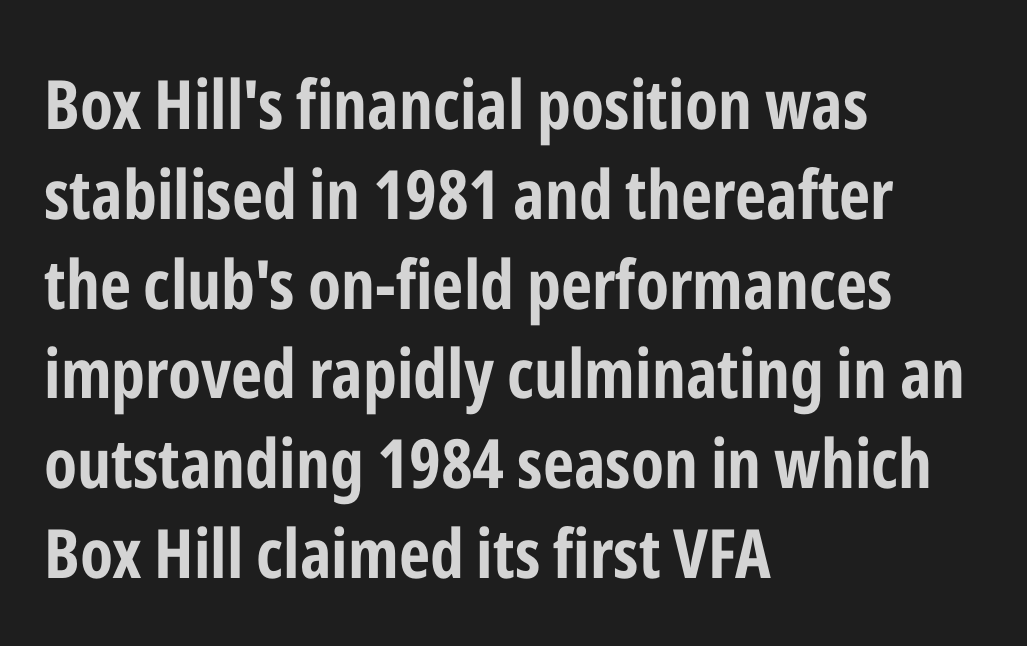
Q: Is the text bold? A: Yes.
Q: Is the text italic (slanted)? A: No, it is upright.
Q: Is the typeface a serif or a sans-serif typeface? A: Sans-serif.
Q: Is the text underlined? A: No.
Q: How is the paragraph aligned? A: Left-aligned.
Q: Is the spacing between letters normal or unusually wide? A: Normal.
Q: Is the spacing between lines tight, normal or loose? A: Normal.
Q: Width (condensed, normal, or wide)? A: Condensed.
Q: Stroke contrast? A: Low.
Q: x-height? A: Medium.
Q: Monospaced? A: No.
